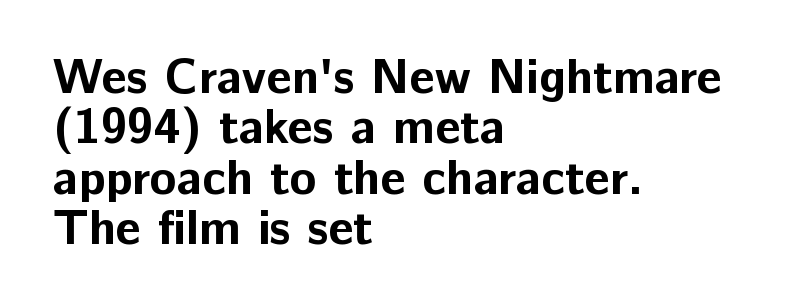
{"serif": "no", "italic": "no", "bold": "yes", "weight": "bold", "width": "normal", "stroke_contrast": "low", "x_height": "medium", "monospaced": "no", "underline": "no", "align": "left", "line_spacing": "tight", "line_spacing_ratio": 1.03, "letter_spacing": "normal", "letter_spacing_em": 0.0, "glyph_px": 49}
